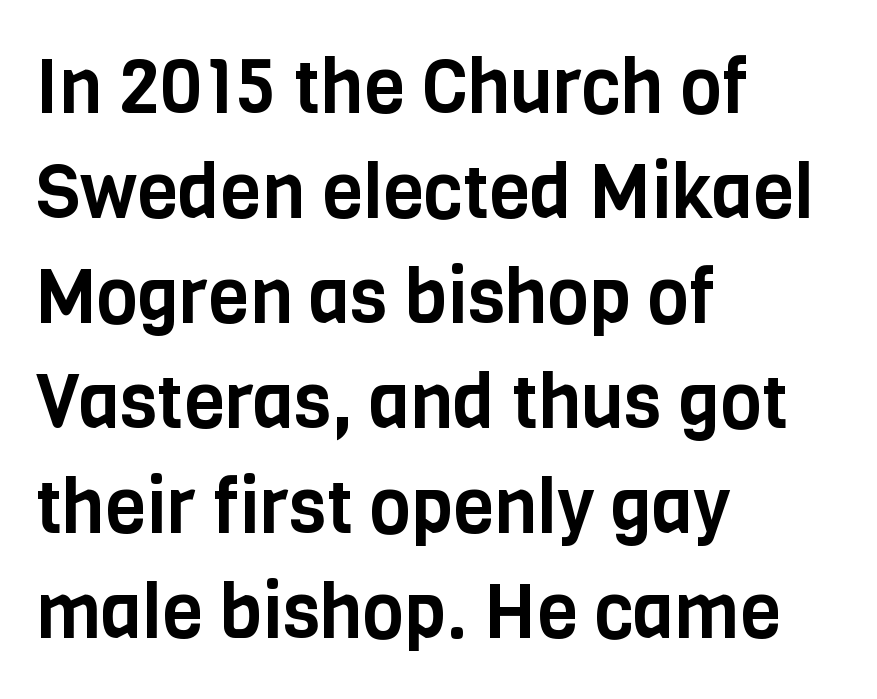
The image shows 75 px condensed sans-serif type, upright; set left-aligned, normal line spacing (1.4x), normal letter spacing, not underlined; low stroke contrast and a large x-height.
